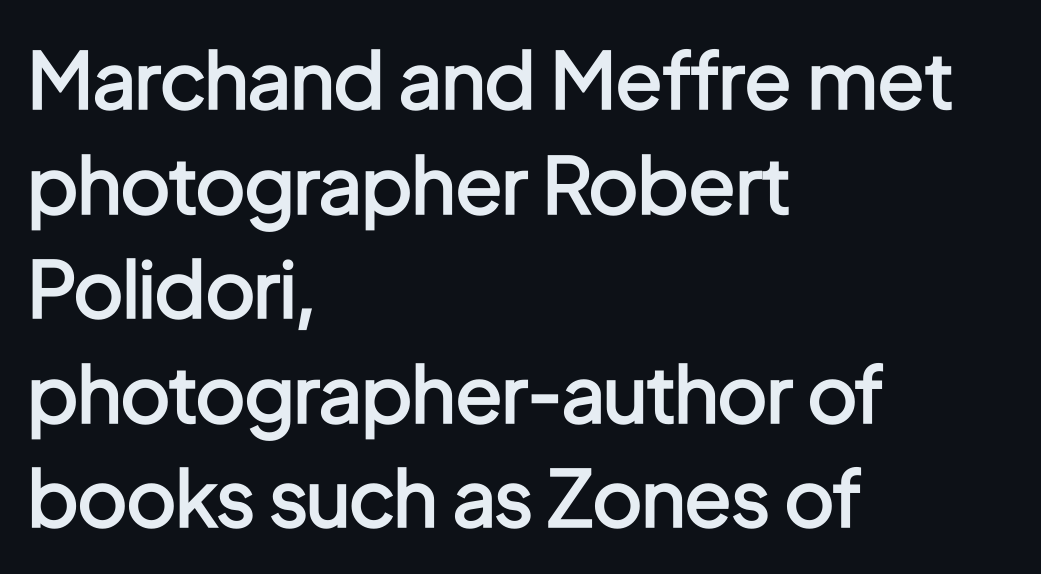
Compared with a centered layout, this one pins lines to the left instead. Tracking value appears to be zero — textbook default spacing. A clean baseline with only descenders dipping below it. You can tell from the bare stems that sans-serif type was used. Looks like regular typesetting: each glyph gets only the width it needs. Stroke thickness is moderately raised; the sample reads as semibold.
